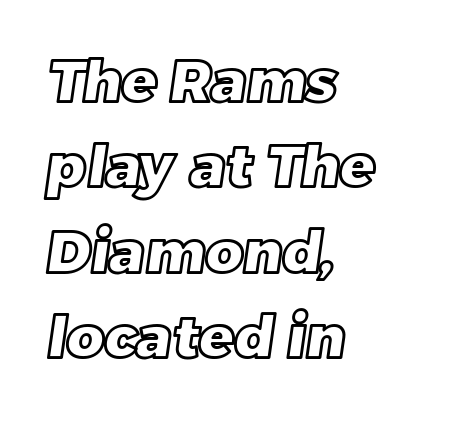
Q: Is the text underlined? A: No.
Q: How is the paragraph aligned? A: Left-aligned.
Q: Is the spacing between letters normal or unusually wide? A: Normal.
Q: Is the spacing between lines tight, normal or loose? A: Normal.
Q: Width (condensed, normal, or wide)? A: Normal.
Q: x-height? A: Large.
Q: Monospaced? A: No.
